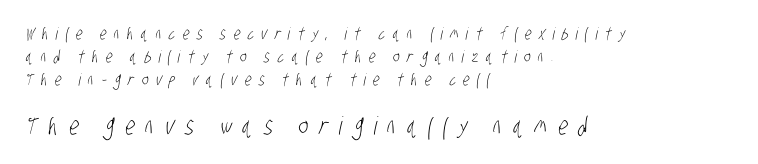
Q: Is the text bold? A: No.
Q: Is the text underlined? A: No.
Q: How is the paragraph aligned? A: Left-aligned.
Q: Is the spacing between letters normal or unusually wide? A: Unusually wide.
Q: Is the spacing between lines tight, normal or loose? A: Normal.
Q: Which block of text is set in a larger size, the first (top) or the second (bottom)? A: The second (bottom) one.
